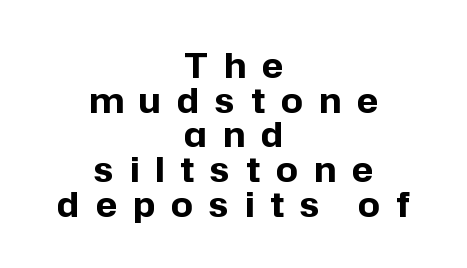
Does the type have serifs? No, each stem ends abruptly. These lines have a slow, spaced-out rhythm from letter to letter. Very little white space separates one row of letters from the next. A full-strength bold gives these letters their thick strokes. Do the letters lean? They stand straight. A typesetter would call this proportional, since set widths differ per character.
